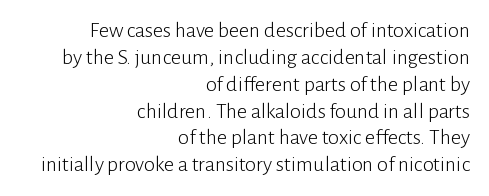
Q: Is the text bold? A: No.
Q: Is the text italic (slanted)? A: No, it is upright.
Q: Is the text underlined? A: No.
Q: How is the paragraph aligned? A: Right-aligned.
Q: Is the spacing between letters normal or unusually wide? A: Normal.
